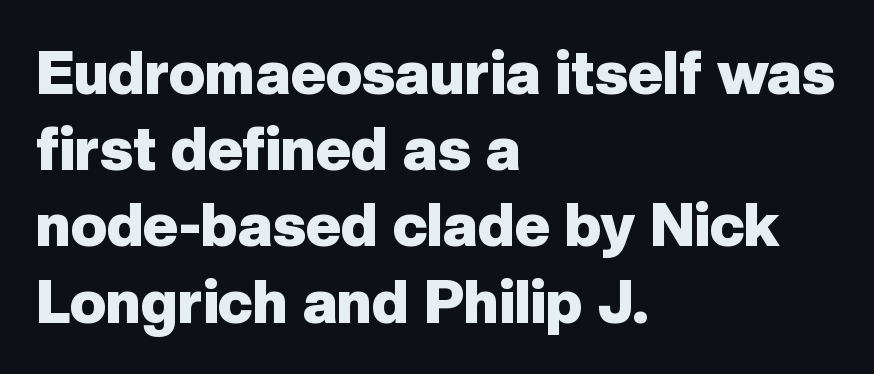
One glance says typical: line gaps are just what's usual. The letterforms sit shoulder to shoulder at normal distance. This rendering features lettering with no underline. A dark, heavy texture on the line: the type is bold. The lines in this sample share a left origin and differ only in where they stop.
